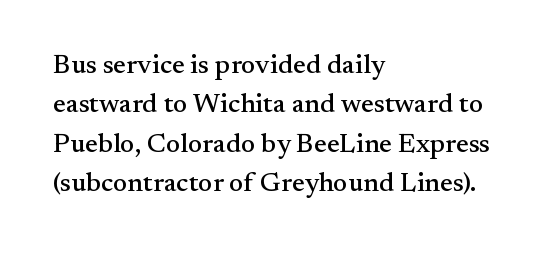
Rule under the text: the space is simply empty. The passage is arranged the way most books set body copy — flush left. This is the regular roman posture of the typeface. Default kerning and tracking; the words read as compact shapes.
